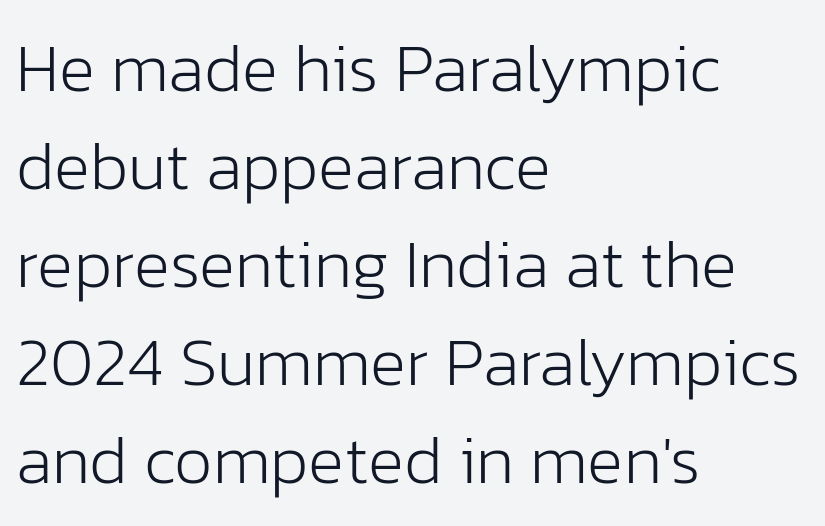
Leading: standard. Teacher's note: observe the even left margin — that is flush-left alignment. These lines are composed in type without serifs. Think of a printed novel: that variable character pitch is what you see here. Lines of text with bare space underneath. This sample uses plain, unmodified letter spacing.
